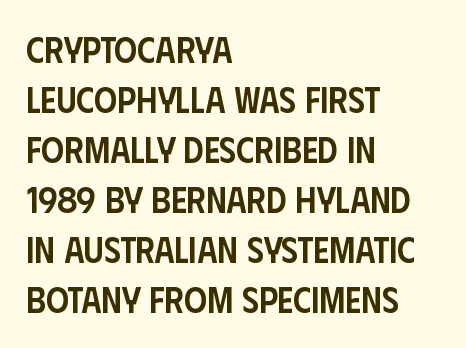
The image shows 36 px semibold, condensed sans-serif type, upright; set left-aligned, normal line spacing (1.39x), normal letter spacing, not underlined; low stroke contrast and a large x-height.
